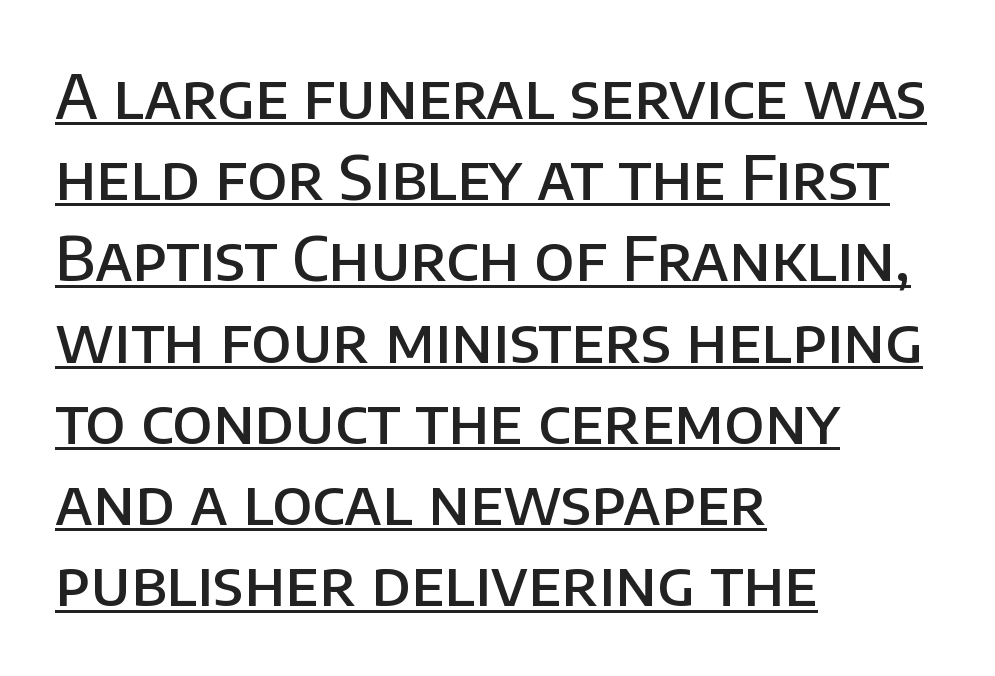
Q: Is the text bold? A: Semi-bold.
Q: Is the text italic (slanted)? A: No, it is upright.
Q: Is the typeface a serif or a sans-serif typeface? A: Sans-serif.
Q: Is the text underlined? A: Yes.
Q: How is the paragraph aligned? A: Left-aligned.
Q: Is the spacing between letters normal or unusually wide? A: Normal.
Q: Is the spacing between lines tight, normal or loose? A: Normal.
Q: Width (condensed, normal, or wide)? A: Normal.
Q: Stroke contrast? A: Low.
Q: x-height? A: Large.
Q: Monospaced? A: No.
